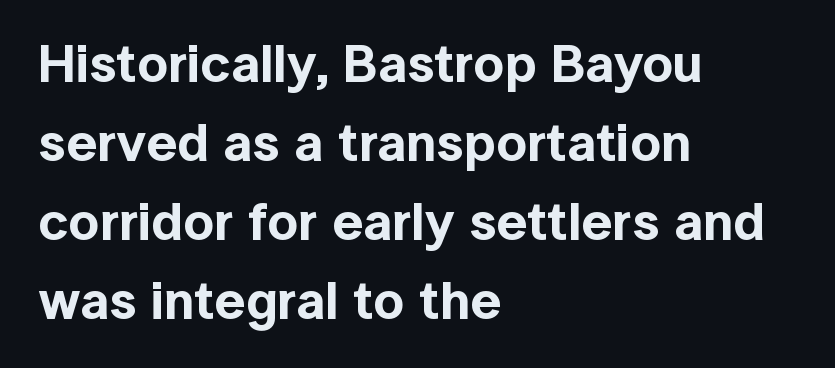
{"serif": "no", "italic": "no", "width": "normal", "x_height": "medium", "monospaced": "no", "underline": "no", "align": "left", "line_spacing": "normal", "line_spacing_ratio": 1.46, "letter_spacing": "normal", "letter_spacing_em": 0.0, "glyph_px": 54}
